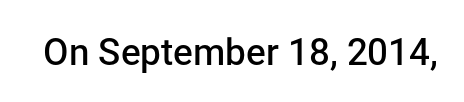
Q: Is the text bold? A: Semi-bold.
Q: Is the text italic (slanted)? A: No, it is upright.
Q: Is the typeface a serif or a sans-serif typeface? A: Sans-serif.
Q: Is the text underlined? A: No.
Q: Is the spacing between letters normal or unusually wide? A: Normal.
Q: Width (condensed, normal, or wide)? A: Normal.
Q: Stroke contrast? A: Low.
Q: x-height? A: Medium.
Q: Monospaced? A: No.
